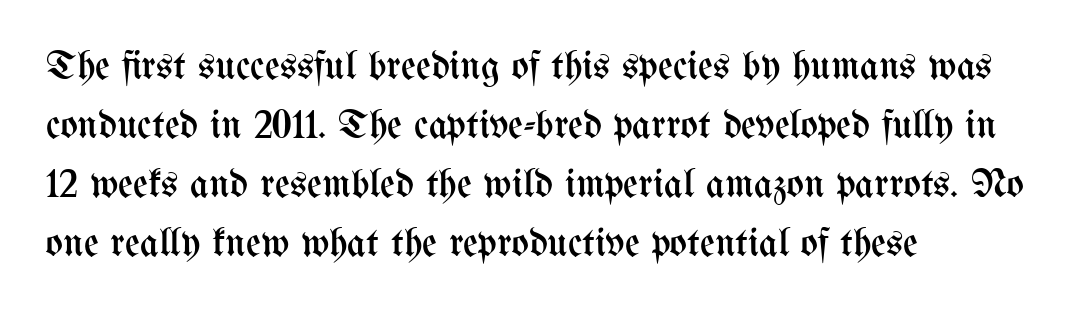
The image shows 41 px regular-weight, condensed type, upright; set left-aligned, normal line spacing (1.44x), normal letter spacing, not underlined; medium stroke contrast and a medium x-height.
